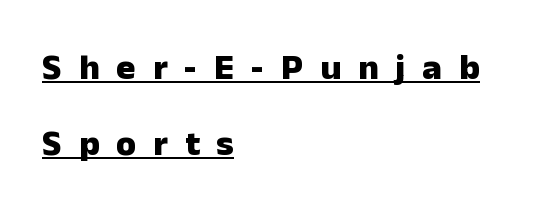
The image shows 36 px heavy sans-serif type, upright; set left-aligned, loose line spacing (2.11x), unusually wide letter spacing (+0.47 em), underlined; low stroke contrast and a medium x-height.
